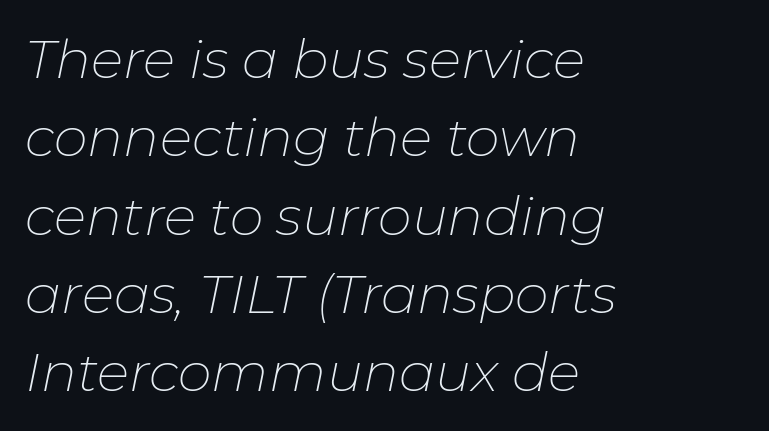
{"italic": "yes", "lean": "right", "slant_degrees": 11, "bold": "no", "weight": "thin", "width": "normal", "stroke_contrast": "low", "x_height": "medium", "monospaced": "no", "underline": "no", "align": "left", "line_spacing": "normal", "line_spacing_ratio": 1.45, "letter_spacing": "normal", "letter_spacing_em": 0.0, "glyph_px": 54}
